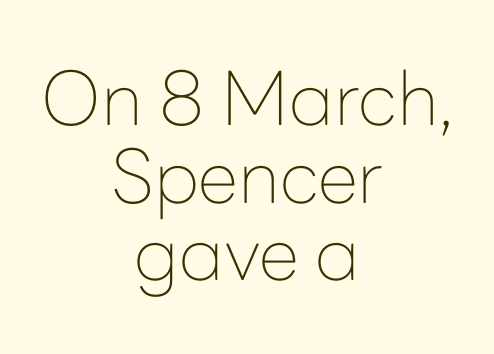
{"serif": "no", "italic": "no", "bold": "no", "weight": "thin", "width": "normal", "stroke_contrast": "low", "x_height": "medium", "monospaced": "no", "underline": "no", "align": "center", "line_spacing": "tight", "line_spacing_ratio": 1.05, "letter_spacing": "normal", "letter_spacing_em": 0.0, "glyph_px": 74}
